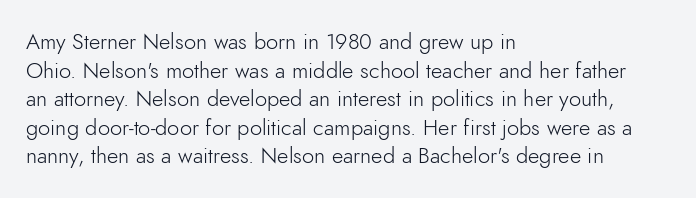
The image shows 22 px text type, upright; set left-aligned, normal line spacing (1.3x), normal letter spacing, not underlined.
